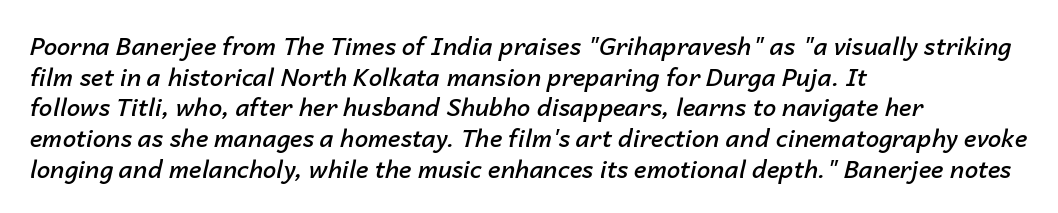
{"italic": "yes", "lean": "right", "slant_degrees": 14, "bold": "semi", "underline": "no", "align": "left", "line_spacing": "normal", "line_spacing_ratio": 1.28, "letter_spacing": "normal", "letter_spacing_em": 0.0, "glyph_px": 24}
